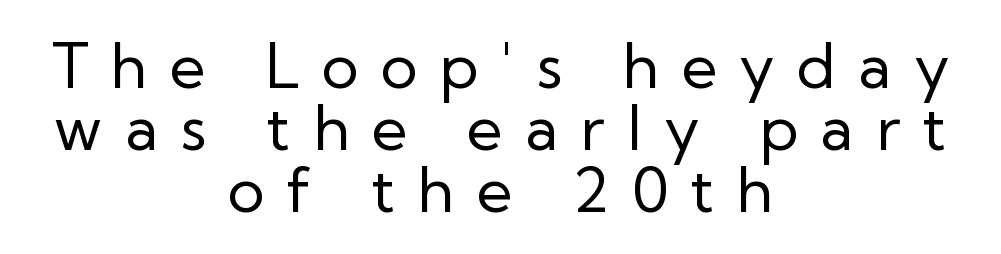
{"serif": "no", "italic": "no", "bold": "no", "weight": "regular", "width": "normal", "stroke_contrast": "low", "x_height": "medium", "monospaced": "no", "underline": "no", "align": "center", "line_spacing": "tight", "line_spacing_ratio": 1.0, "letter_spacing": "wide", "letter_spacing_em": 0.36, "glyph_px": 62}
